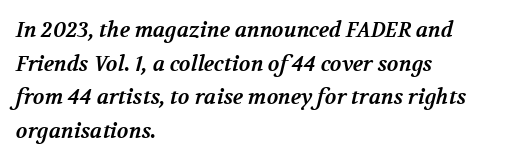
The image shows 21 px bold type; set left-aligned, normal line spacing (1.6x), normal letter spacing, not underlined.
